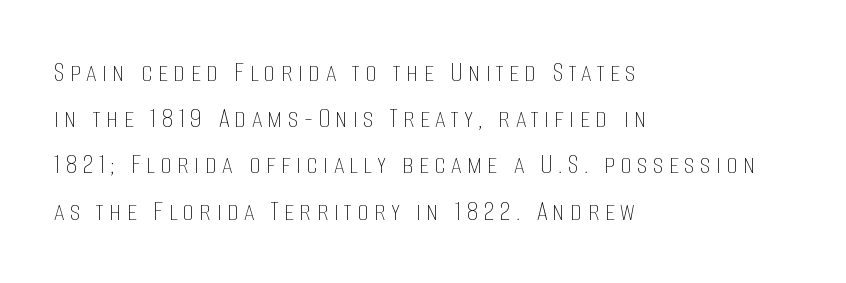
The image shows 30 px thin, condensed type, upright; set left-aligned, normal line spacing (1.54x), not underlined; low stroke contrast and a large x-height.
